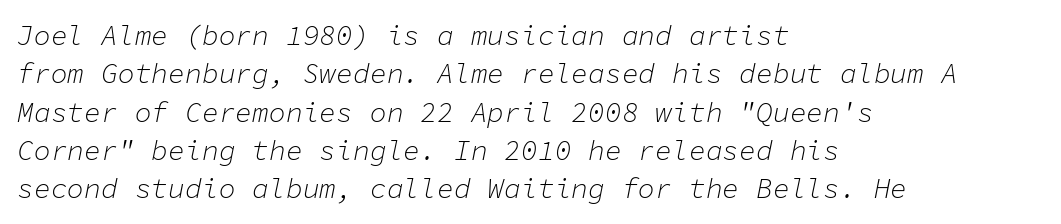
Is the block centered? No — it sits flush against the left margin. How are the letters spaced? Ordinarily, with no added tracking. The font is comparable to plain body text, perhaps lighter. The typography opts for an oblique posture over an upright one. The line-height multiplier appears to be the usual default. Here the designer chose a console-style face with uniform glyph widths.
